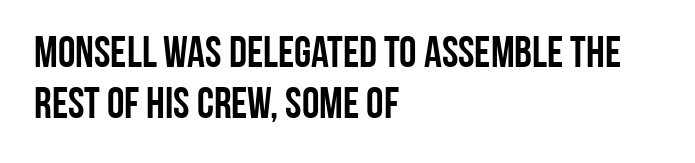
Q: Is the text italic (slanted)? A: No, it is upright.
Q: Is the typeface a serif or a sans-serif typeface? A: Sans-serif.
Q: Is the text underlined? A: No.
Q: How is the paragraph aligned? A: Left-aligned.
Q: Is the spacing between letters normal or unusually wide? A: Normal.
Q: Is the spacing between lines tight, normal or loose? A: Tight.
Q: Width (condensed, normal, or wide)? A: Condensed.
Q: Stroke contrast? A: Low.
Q: x-height? A: Large.
Q: Monospaced? A: No.
